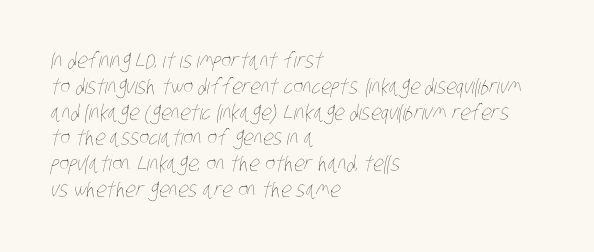
The image shows 21 px text type; set left-aligned, line spacing 1.23x, normal letter spacing, not underlined.
